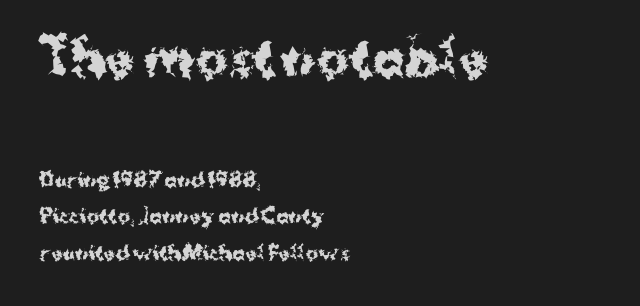
{"serif": "no", "italic": "no", "bold": "yes", "weight": "bold", "width": "normal", "stroke_contrast": "medium", "x_height": "medium", "monospaced": "no", "underline": "no", "align": "left", "line_spacing": "loose", "line_spacing_ratio": 1.94, "letter_spacing": "normal", "letter_spacing_em": 0.0, "larger_block": "first", "size_ratio": 2.53, "glyph_px": 48}
